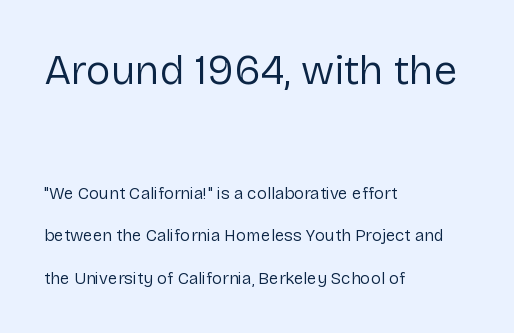
The compositor pushed each line to the left boundary. Ink coverage per letter is moderate at most. The string is rendered with underlining switched off. This sample uses an upright cut, with every glyph sitting square on the baseline.
